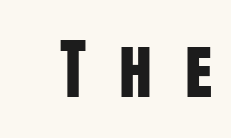
The strip under each line holds only bare page. The gaps between neighbouring characters are conspicuously large. Look at the bottom of the vertical strokes: they stop flat, with no serifs. Rendered with straight, roman letterforms. A typesetter would call this proportional, since set widths differ per character.
